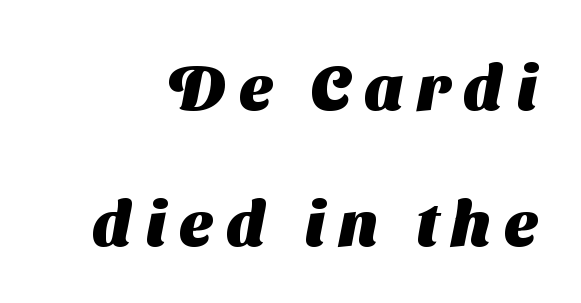
{"serif": "no", "bold": "yes", "weight": "heavy", "width": "normal", "stroke_contrast": "medium", "x_height": "medium", "monospaced": "no", "underline": "no", "line_spacing": "loose", "line_spacing_ratio": 2.13, "letter_spacing": "wide", "letter_spacing_em": 0.21, "glyph_px": 64}
